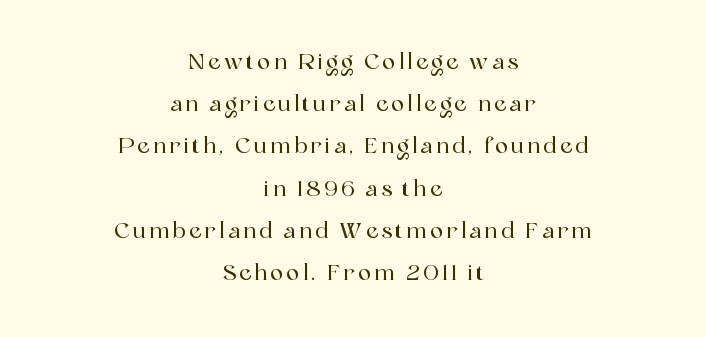
One glance says open: line gaps are wider than usual. Tall strokes in this sample are plumb rather than angled. Every row of glyphs is offset so its center matches the block's center. Rule under the text: the space is simply empty.
